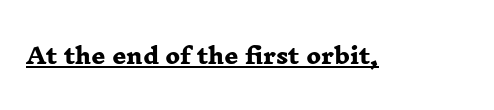
What decoration does the sample have? An underline. The line texture is even and compact thanks to regular tracking. Set as a true bold cut, around the 700 mark.
